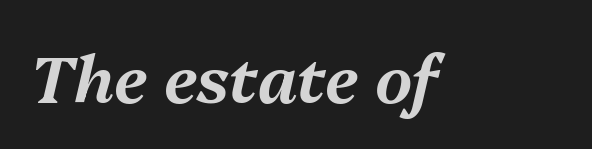
The image shows 65 px text type, italic (leaning right); set normal letter spacing, not underlined; medium stroke contrast and a medium x-height.
